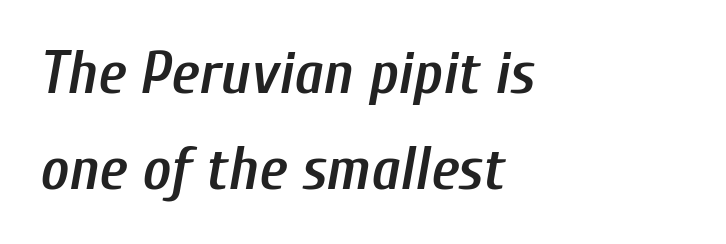
The image shows 61 px semibold, condensed type, italic (leaning right); set left-aligned, normal line spacing (1.58x), normal letter spacing, not underlined; low stroke contrast and a medium x-height.
